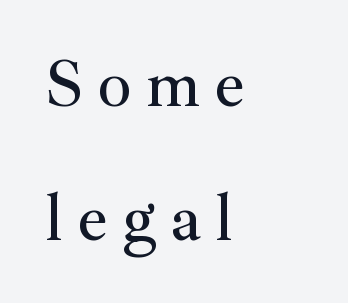
The image shows 68 px serif type, upright; set left-aligned, loose line spacing (1.97x), unusually wide letter spacing (+0.2 em), not underlined; medium stroke contrast and a small x-height.
